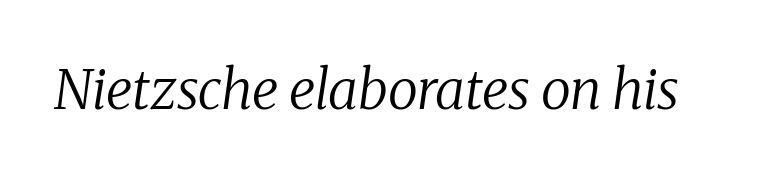
The image shows 55 px regular-weight serif type, italic (leaning right); set normal letter spacing, not underlined; medium stroke contrast and a medium x-height.
